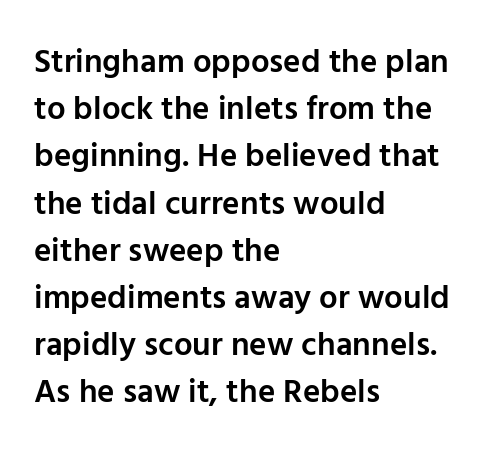
Q: Is the text bold? A: Semi-bold.
Q: Is the text italic (slanted)? A: No, it is upright.
Q: Is the typeface a serif or a sans-serif typeface? A: Sans-serif.
Q: Is the text underlined? A: No.
Q: How is the paragraph aligned? A: Left-aligned.
Q: Is the spacing between letters normal or unusually wide? A: Normal.
Q: Is the spacing between lines tight, normal or loose? A: Normal.
Q: Width (condensed, normal, or wide)? A: Normal.
Q: Stroke contrast? A: Low.
Q: x-height? A: Medium.
Q: Monospaced? A: No.
